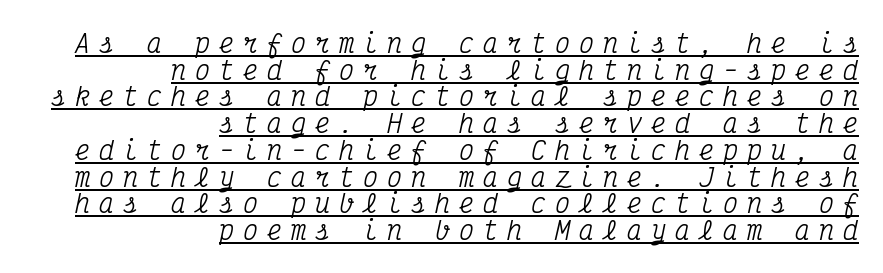
The image shows 25 px text type, italic (leaning right); set right-aligned, tight line spacing (1.07x), unusually wide letter spacing (+0.36 em), underlined.
